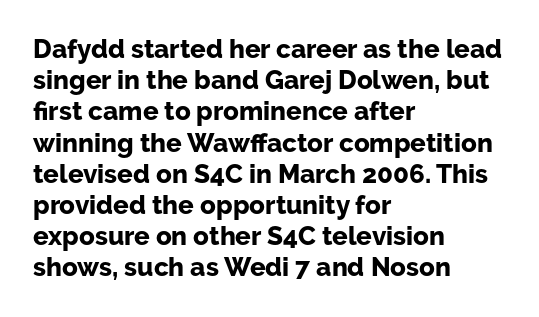
The image shows 26 px bold type, upright; set left-aligned, line spacing 1.2x, normal letter spacing, not underlined.
